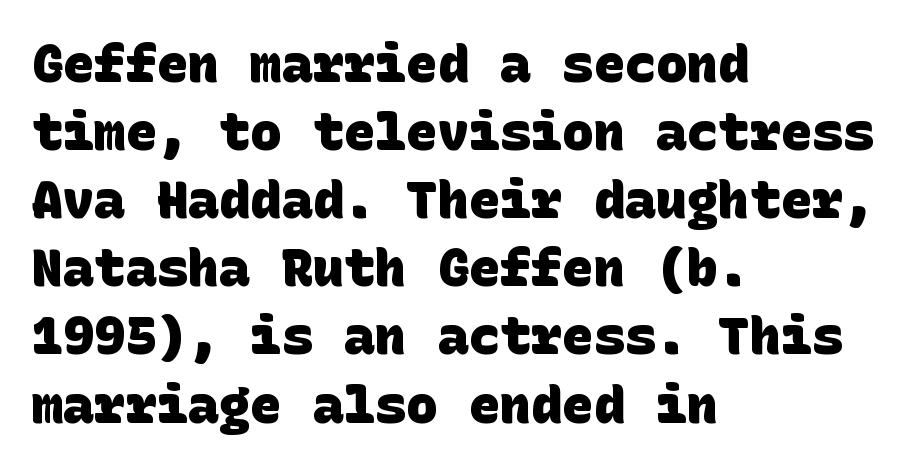
Weight: bold. Typographically, this falls in the sans-serif category. The letters sit at their default tracking, neither squeezed nor spread. Quick note: underline off. Interline gaps are of average width in this sample.
